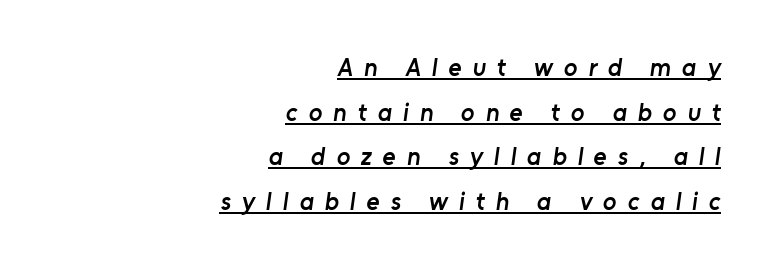
{"bold": "semi", "underline": "yes", "align": "right", "line_spacing_ratio": 1.79, "letter_spacing": "wide", "letter_spacing_em": 0.44, "glyph_px": 25}
